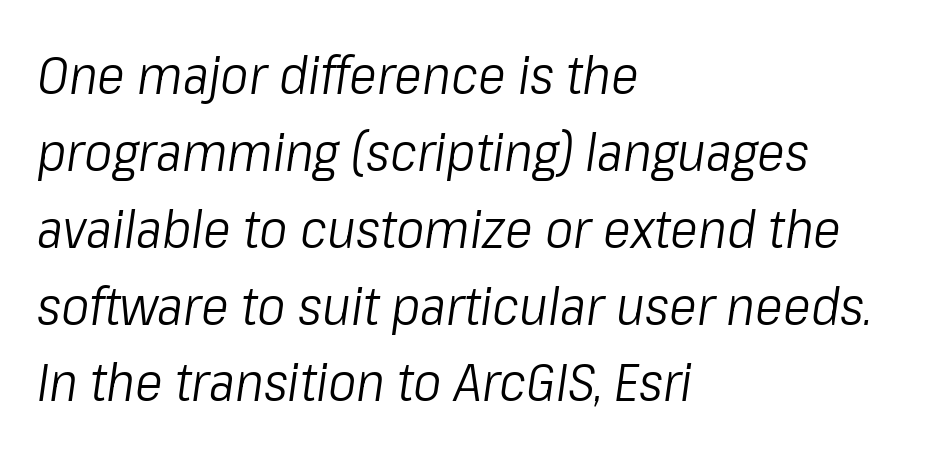
{"italic": "yes", "lean": "right", "slant_degrees": 8, "bold": "no", "weight": "light", "width": "condensed", "stroke_contrast": "low", "x_height": "medium", "monospaced": "no", "underline": "no", "align": "left", "line_spacing": "normal", "line_spacing_ratio": 1.45, "letter_spacing": "normal", "letter_spacing_em": 0.0, "glyph_px": 53}
